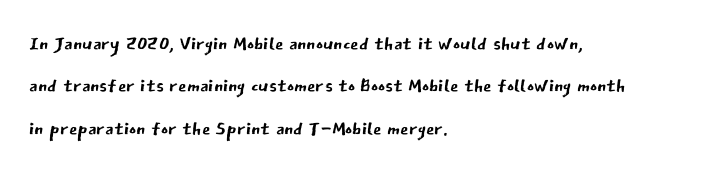
The image shows 27 px text type, upright; set left-aligned, normal line spacing (1.57x), normal letter spacing, not underlined.
